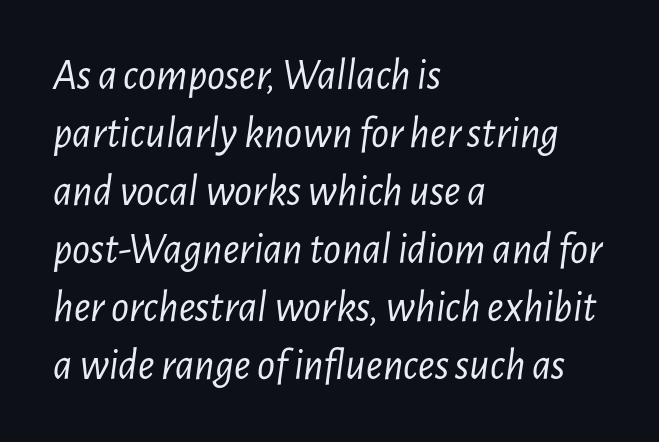
Q: Is the text bold? A: No.
Q: Is the text italic (slanted)? A: Yes, it leans right by about 7 degrees.
Q: Is the text underlined? A: No.
Q: How is the paragraph aligned? A: Left-aligned.
Q: Is the spacing between letters normal or unusually wide? A: Normal.
Q: Is the spacing between lines tight, normal or loose? A: Normal.
Q: Width (condensed, normal, or wide)? A: Condensed.
Q: Stroke contrast? A: Low.
Q: x-height? A: Medium.
Q: Monospaced? A: No.
